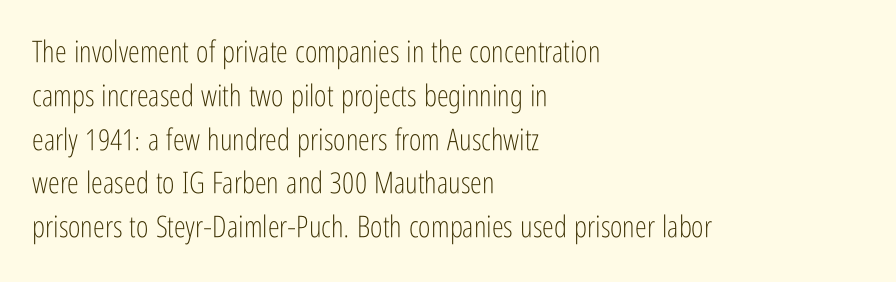
The image shows 30 px light, condensed sans-serif type, upright; set left-aligned, normal line spacing (1.46x), normal letter spacing, not underlined; low stroke contrast and a medium x-height.
